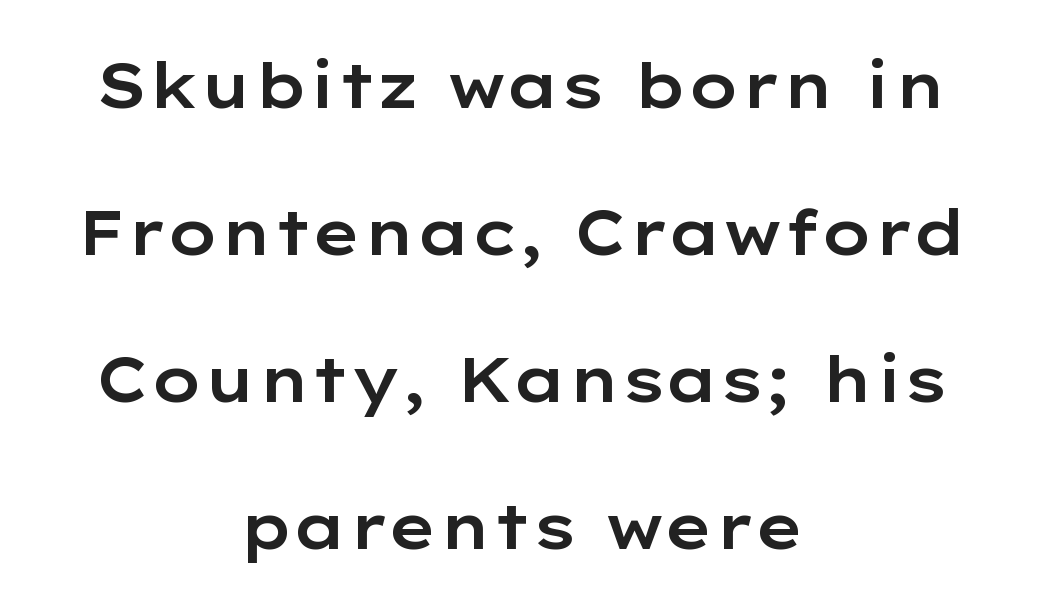
The image shows 62 px wide sans-serif type, upright; set centered, loose line spacing (2.37x), normal letter spacing, not underlined; low stroke contrast and a medium x-height.
